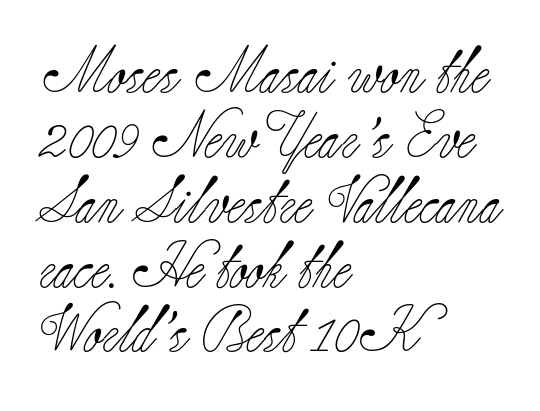
The image shows 46 px light serif type; set left-aligned, normal line spacing (1.41x), normal letter spacing, not underlined; low stroke contrast and a small x-height.
